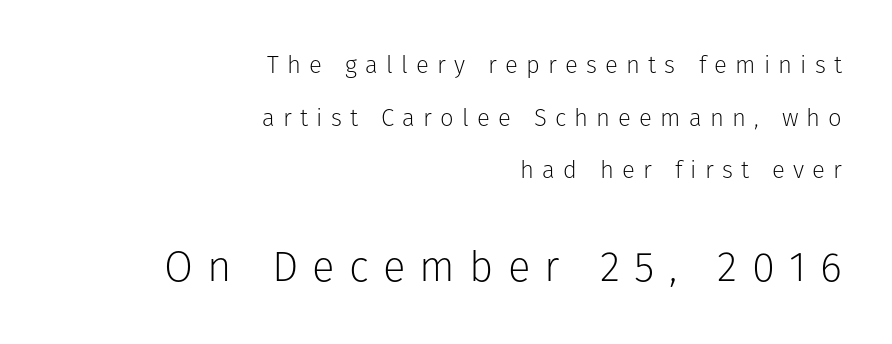
If you measured baseline to baseline, you'd find a long distance. Each letter keeps its own natural width here, so spacing adapts to shape. Horizontally, the lines are justified to the trailing edge only. Font category for this specimen: sans-serif.
